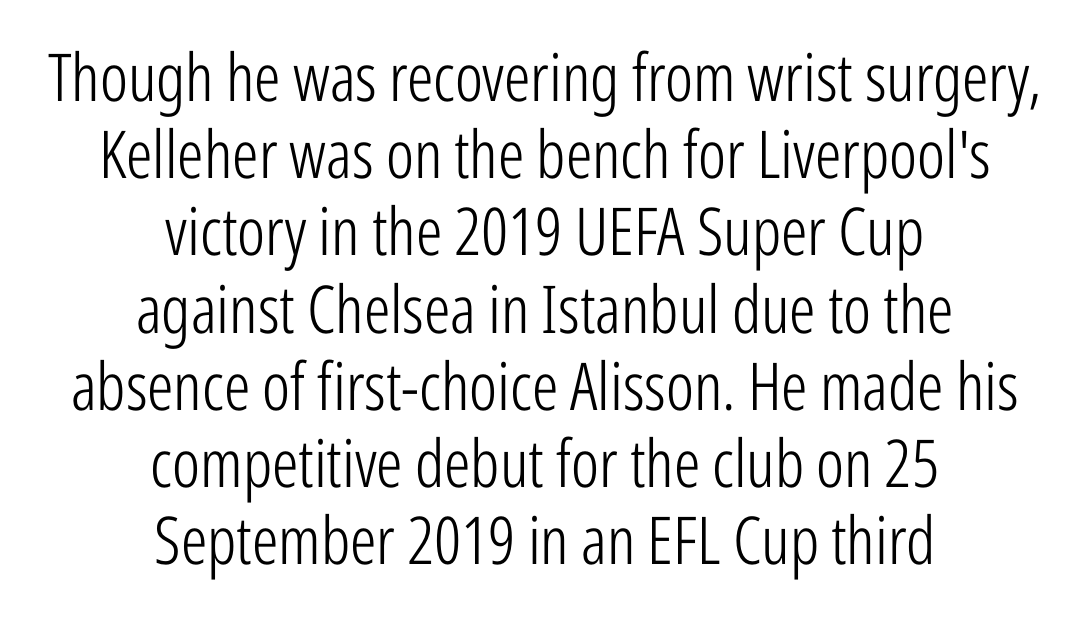
The image shows 66 px light, condensed sans-serif type, upright; set centered, line spacing 1.17x, normal letter spacing, not underlined; low stroke contrast and a medium x-height.
